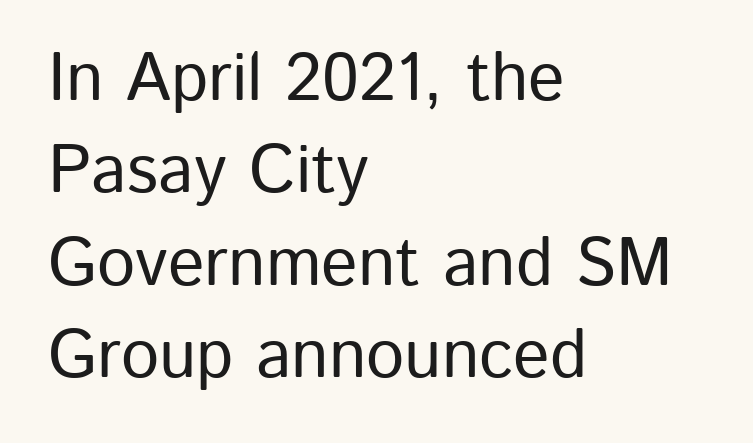
The image shows 68 px sans-serif type, upright; set left-aligned, normal line spacing (1.36x), normal letter spacing, not underlined; low stroke contrast and a medium x-height.
